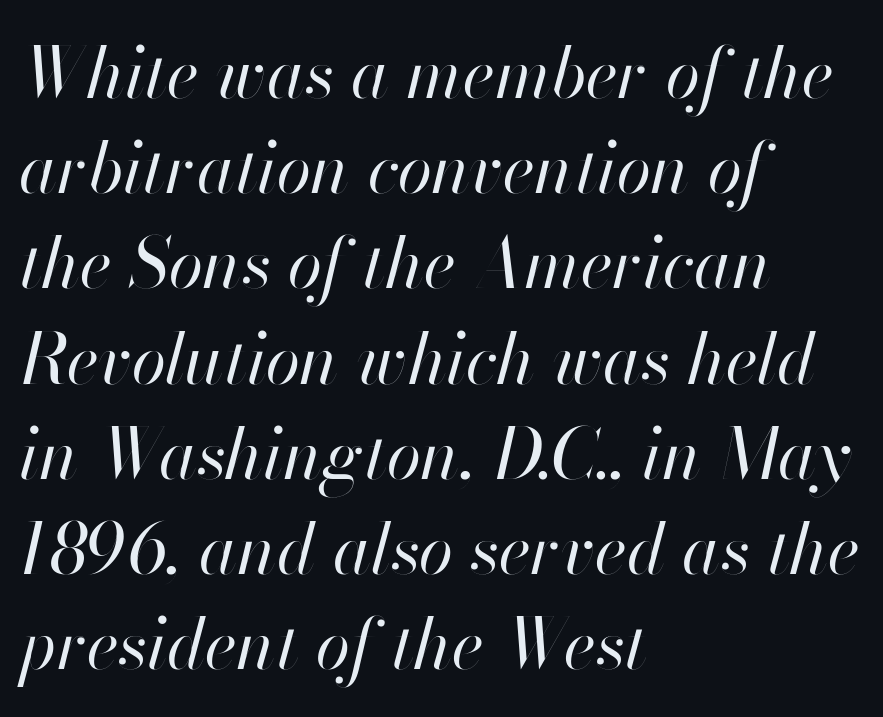
Nothing unusual about the tracking: characters are spaced as the font intends. Compared with a typical body face, this is equally light or lighter still. Regular leading. These lines stack with their left ends in a neat column. These lines are rendered in a variable-pitch font. The glyphs look as if they've been sheared to an angle.
